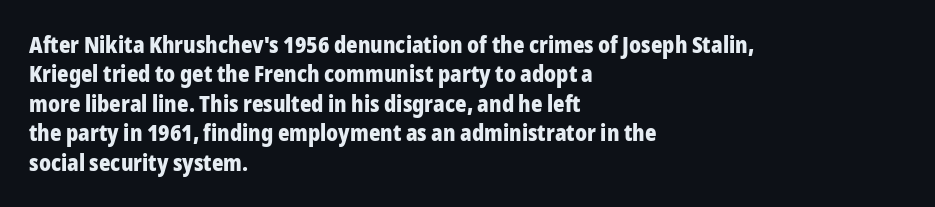
The vertical gap from one line to the next is medium. The rendering uses a bold face; every stroke is thick and dark. When letters stand straight like this, we call the style roman or upright. A typesetter would call this zero additional tracking.
